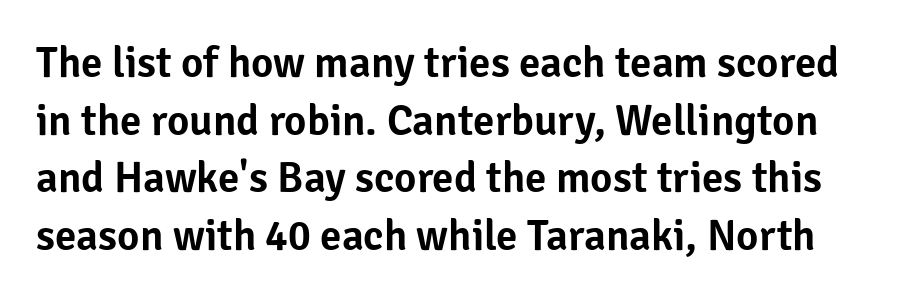
Q: Is the text italic (slanted)? A: No, it is upright.
Q: Is the typeface a serif or a sans-serif typeface? A: Sans-serif.
Q: Is the text underlined? A: No.
Q: Is the spacing between letters normal or unusually wide? A: Normal.
Q: Is the spacing between lines tight, normal or loose? A: Normal.
Q: Width (condensed, normal, or wide)? A: Normal.
Q: Stroke contrast? A: Low.
Q: x-height? A: Medium.
Q: Monospaced? A: No.
